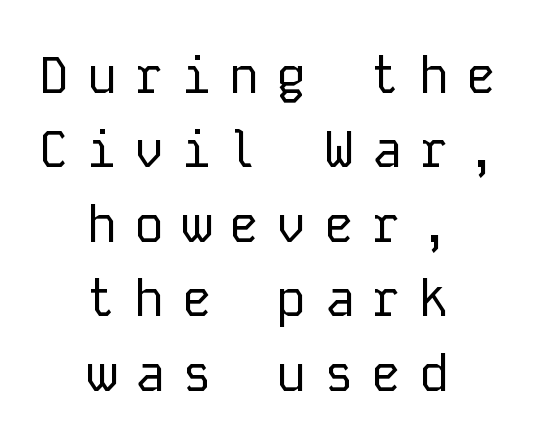
{"serif": "no", "italic": "no", "bold": "no", "weight": "regular", "width": "normal", "stroke_contrast": "low", "x_height": "medium", "monospaced": "yes", "underline": "no", "align": "center", "line_spacing": "normal", "line_spacing_ratio": 1.46, "letter_spacing": "wide", "letter_spacing_em": 0.33, "glyph_px": 51}
